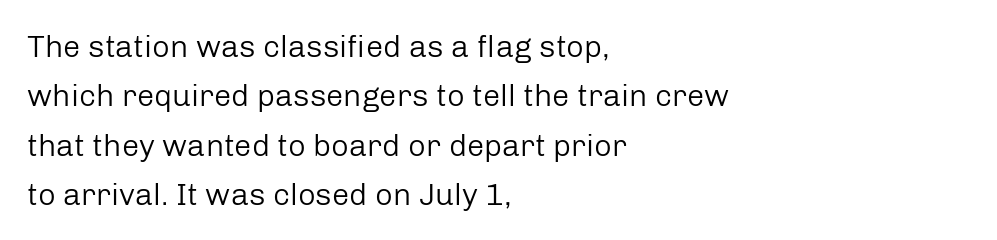
{"serif": "no", "italic": "no", "bold": "no", "weight": "regular", "width": "normal", "stroke_contrast": "low", "x_height": "medium", "monospaced": "no", "underline": "no", "align": "left", "line_spacing": "normal", "line_spacing_ratio": 1.59, "letter_spacing": "normal", "letter_spacing_em": 0.0, "glyph_px": 31}
